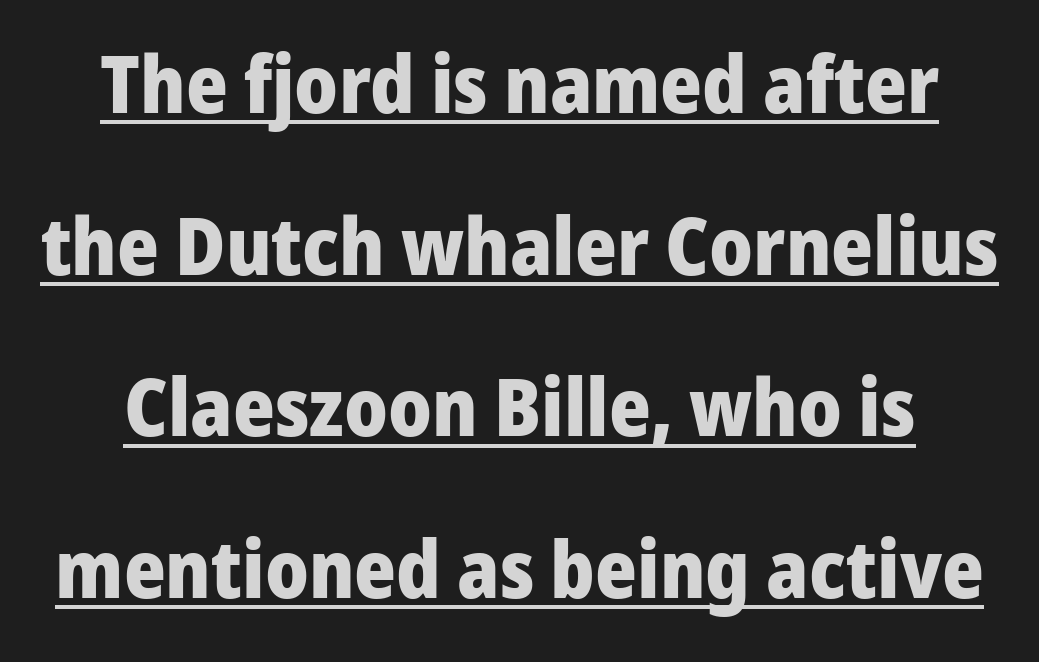
No feet cap the strokes, marking this as sans-serif type. The letterforms sit shoulder to shoulder at normal distance. The passage shown is emphatically bold. The rendering uses a large line-height, opening up the rows. Posture: upright roman.
